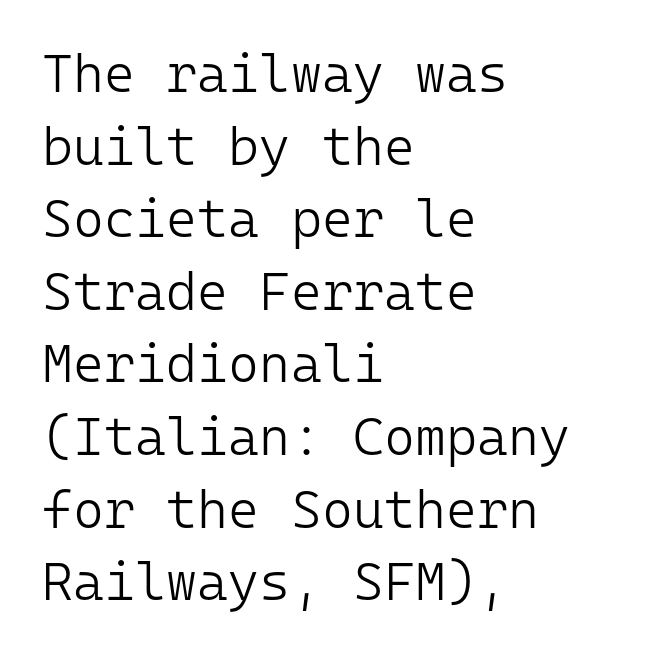
{"serif": "no", "italic": "no", "bold": "no", "weight": "light", "width": "normal", "stroke_contrast": "low", "x_height": "medium", "monospaced": "yes", "underline": "no", "align": "left", "line_spacing": "normal", "line_spacing_ratio": 1.37, "letter_spacing": "normal", "letter_spacing_em": 0.0, "glyph_px": 53}
